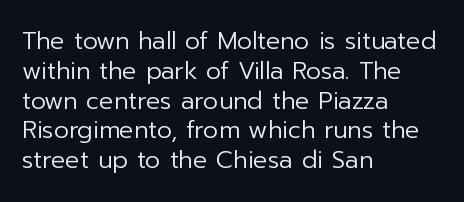
{"italic": "no", "bold": "no", "underline": "no", "align": "left", "line_spacing_ratio": 1.24, "letter_spacing": "normal", "letter_spacing_em": 0.0, "glyph_px": 24}
